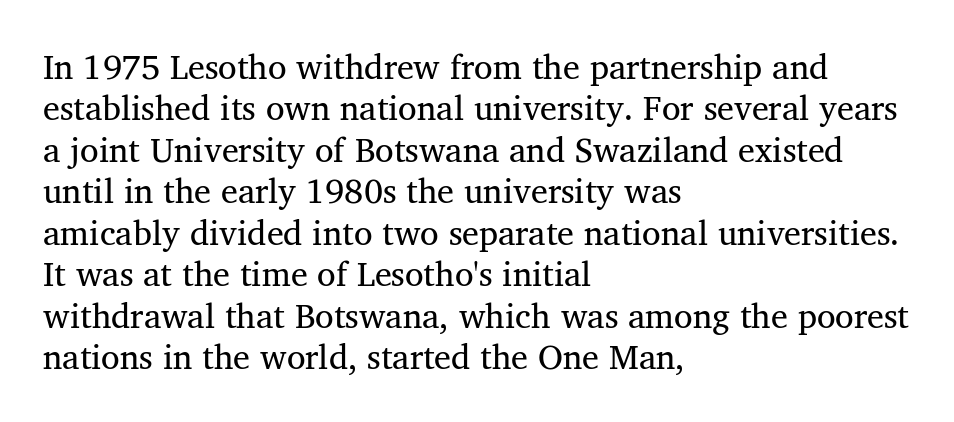
The image shows 34 px regular-weight serif type, upright; set left-aligned, line spacing 1.22x, normal letter spacing, not underlined; medium stroke contrast and a medium x-height.
